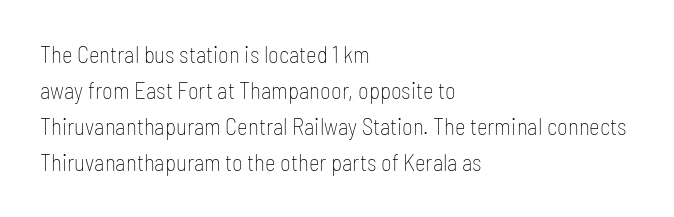
The image shows 23 px text type, upright; set left-aligned, normal line spacing (1.57x), normal letter spacing, not underlined.
